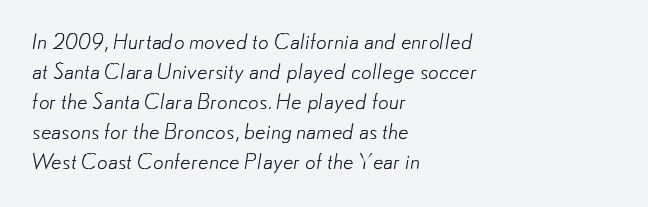
Has an underline been added? It has not. The face looks like a standard text weight, possibly lighter. The designer left line spacing at the default. Letter spacing: default.
